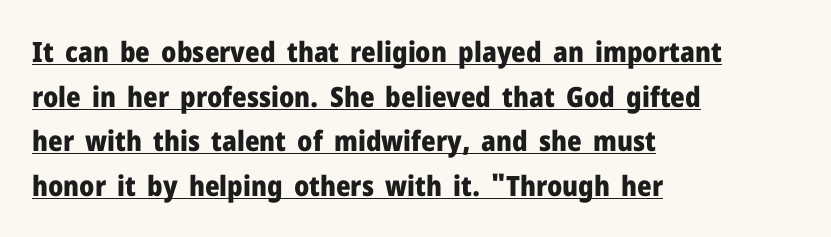
{"serif": "no", "italic": "no", "bold": "yes", "weight": "heavy", "width": "normal", "stroke_contrast": "low", "x_height": "medium", "monospaced": "no", "underline": "yes", "align": "left", "line_spacing": "normal", "line_spacing_ratio": 1.59, "letter_spacing": "normal", "letter_spacing_em": 0.0, "glyph_px": 28}
